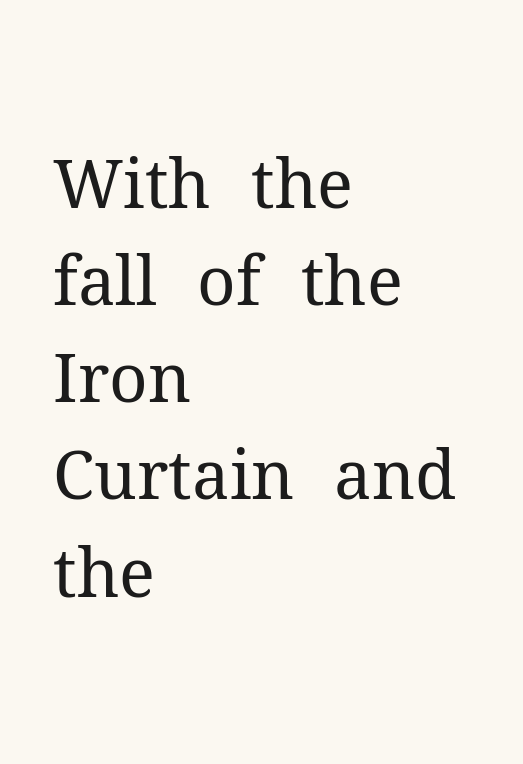
Q: Is the text bold? A: No.
Q: Is the text italic (slanted)? A: No, it is upright.
Q: Is the typeface a serif or a sans-serif typeface? A: Serif.
Q: Is the text underlined? A: No.
Q: How is the paragraph aligned? A: Left-aligned.
Q: Is the spacing between letters normal or unusually wide? A: Normal.
Q: Is the spacing between lines tight, normal or loose? A: Normal.
Q: Width (condensed, normal, or wide)? A: Normal.
Q: Stroke contrast? A: Medium.
Q: x-height? A: Medium.
Q: Monospaced? A: No.
